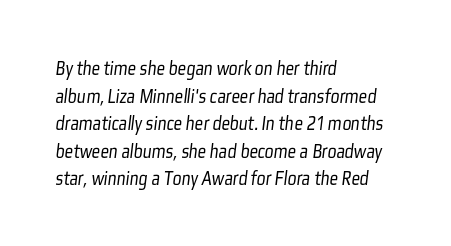
{"bold": "no", "underline": "no", "align": "left", "line_spacing": "normal", "line_spacing_ratio": 1.31, "letter_spacing": "normal", "letter_spacing_em": 0.0, "glyph_px": 21}
